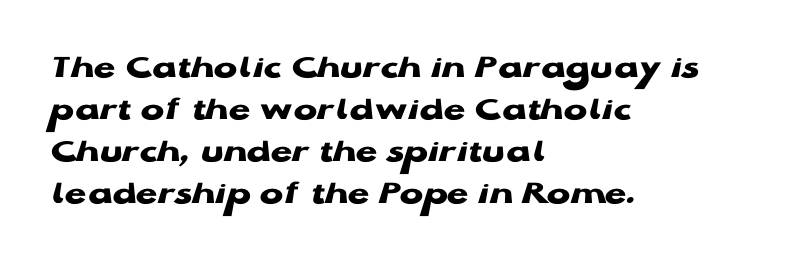
Any mark beneath the type? The region is blank. Short and long lines alike share a common starting point at left. A typesetter would call this zero additional tracking. Set as a true bold cut, around the 700 mark. The letters stand straight up with perfectly vertical stems.
